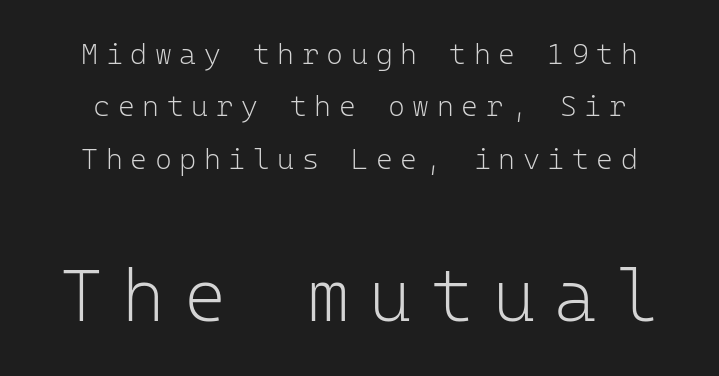
{"serif": "no", "italic": "no", "bold": "no", "weight": "light", "width": "normal", "stroke_contrast": "low", "x_height": "medium", "monospaced": "yes", "underline": "no", "line_spacing_ratio": 1.81, "letter_spacing": "wide", "letter_spacing_em": 0.26, "larger_block": "second", "size_ratio": 2.52, "glyph_px": 73}
